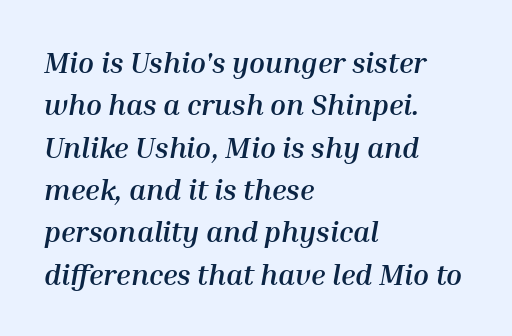
The image shows 29 px semibold type, italic (leaning right); set left-aligned, normal line spacing (1.46x), normal letter spacing, not underlined; medium stroke contrast and a medium x-height.
